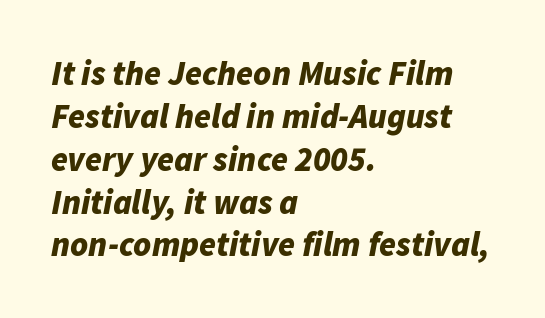
{"italic": "yes", "lean": "right", "slant_degrees": 11, "bold": "yes", "weight": "bold", "width": "normal", "stroke_contrast": "low", "x_height": "medium", "monospaced": "no", "underline": "no", "align": "left", "line_spacing": "normal", "line_spacing_ratio": 1.26, "letter_spacing": "normal", "letter_spacing_em": 0.0, "glyph_px": 34}
